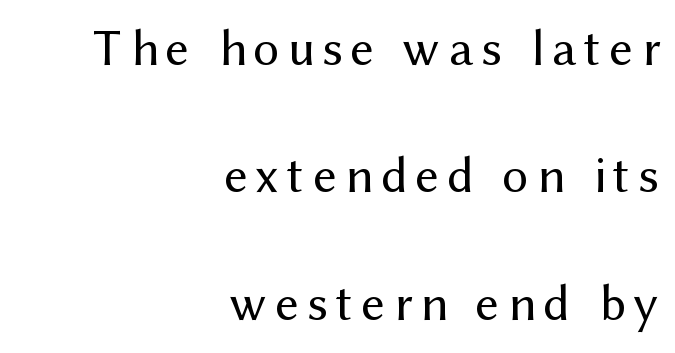
Looks like regular typesetting: each glyph gets only the width it needs. The specimen reads as upright at a glance. The passage shown is not underscored anywhere. The type family on display is of the sans-serif kind.
